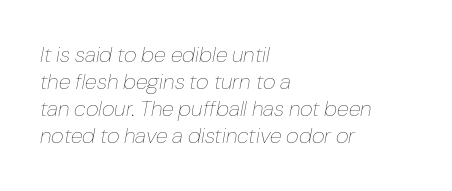
Tracking value appears to be zero — textbook default spacing. Is the type slanted? Yes — the strokes lean at a clear angle. This rendering features lettering with no underline. If you drew a ruler down the left edge, every line would touch it. On a weight scale, this lands at 450 or below.
